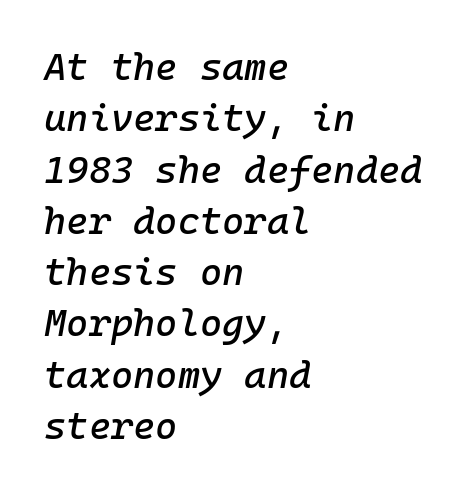
Q: Is the text italic (slanted)? A: Yes, it leans right by about 10 degrees.
Q: Is the text underlined? A: No.
Q: How is the paragraph aligned? A: Left-aligned.
Q: Is the spacing between letters normal or unusually wide? A: Normal.
Q: Is the spacing between lines tight, normal or loose? A: Normal.
Q: Width (condensed, normal, or wide)? A: Normal.
Q: Stroke contrast? A: Low.
Q: x-height? A: Medium.
Q: Monospaced? A: Yes.
